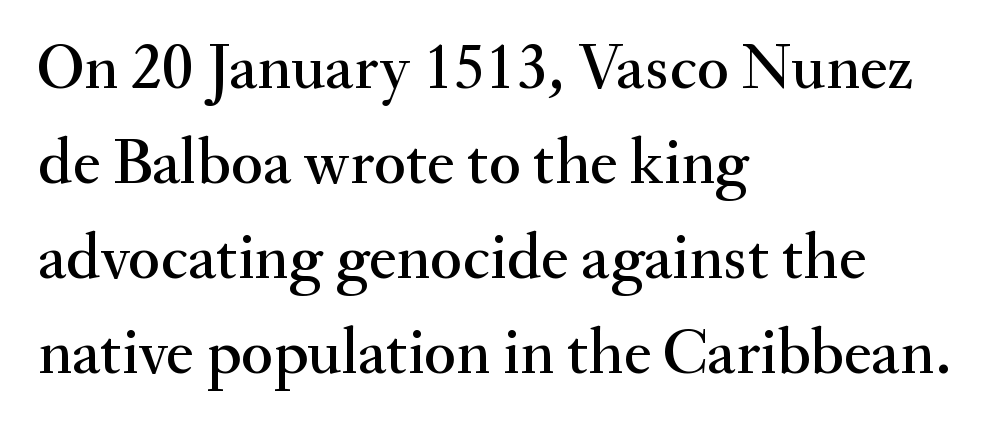
Q: Is the text italic (slanted)? A: No, it is upright.
Q: Is the typeface a serif or a sans-serif typeface? A: Serif.
Q: Is the text underlined? A: No.
Q: How is the paragraph aligned? A: Left-aligned.
Q: Is the spacing between letters normal or unusually wide? A: Normal.
Q: Is the spacing between lines tight, normal or loose? A: Normal.
Q: Width (condensed, normal, or wide)? A: Normal.
Q: Stroke contrast? A: Medium.
Q: x-height? A: Small.
Q: Monospaced? A: No.
